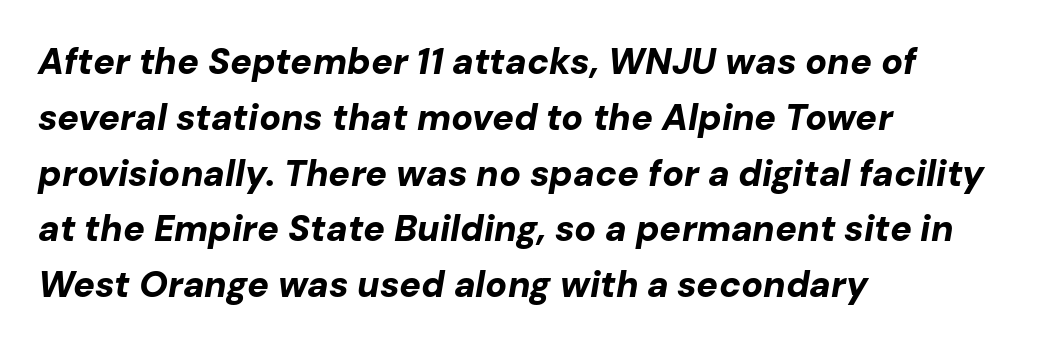
The rendering applies a slant to the glyphs. Weight: bold. Vertical spacing — default. You could call the tracking neutral — neither tight nor loose. Letters rest on an invisible, unmarked baseline. The lines in this sample share a left origin and differ only in where they stop.
